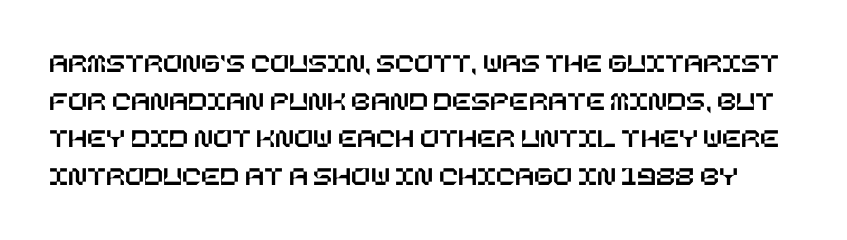
Notice how the stems are strictly vertical — no italics here. The line-height multiplier appears to be the usual default. Tracking here is standard; glyphs follow each other at the usual distance. The glyphs are unaccompanied by any horizontal stroke below them.
